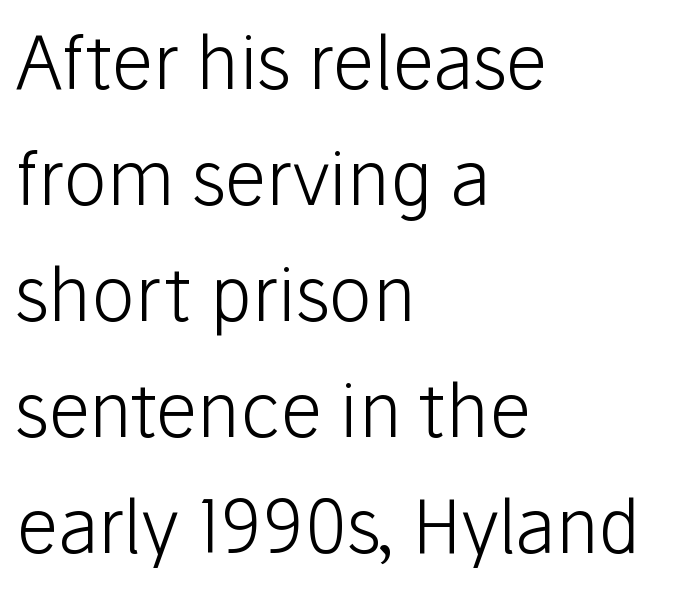
{"serif": "no", "italic": "no", "bold": "no", "weight": "light", "width": "normal", "stroke_contrast": "low", "x_height": "medium", "monospaced": "no", "underline": "no", "align": "left", "line_spacing": "normal", "line_spacing_ratio": 1.59, "letter_spacing": "normal", "letter_spacing_em": 0.0, "glyph_px": 73}
